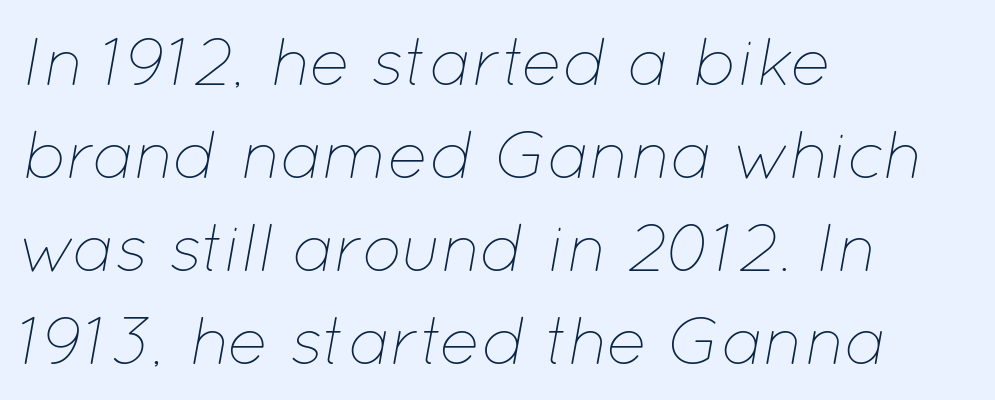
The image shows 68 px thin type, italic (leaning right); set left-aligned, normal line spacing (1.37x), normal letter spacing, not underlined; low stroke contrast and a medium x-height.
